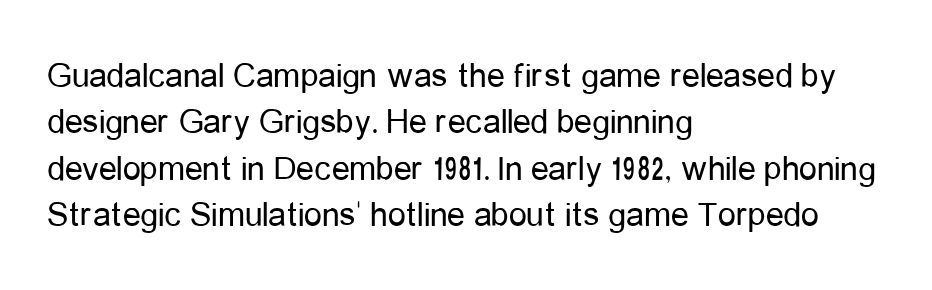
The image shows 36 px regular-weight, condensed sans-serif type, upright; set left-aligned, normal line spacing (1.29x), normal letter spacing, not underlined; low stroke contrast and a medium x-height.
